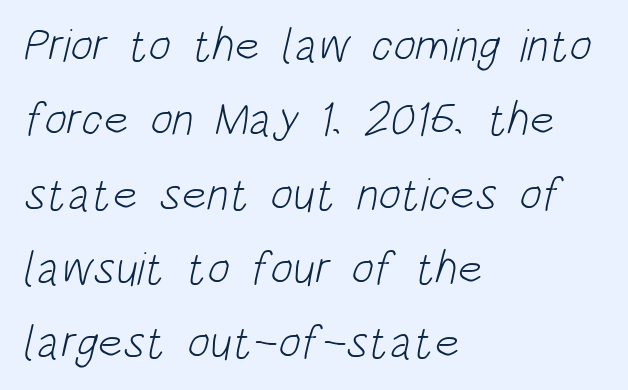
{"serif": "no", "bold": "no", "weight": "light", "width": "condensed", "stroke_contrast": "low", "x_height": "large", "monospaced": "no", "underline": "no", "align": "left", "line_spacing": "normal", "line_spacing_ratio": 1.58, "letter_spacing": "normal", "letter_spacing_em": 0.0, "glyph_px": 47}
